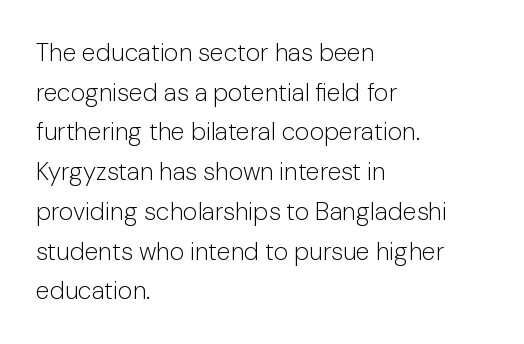
The image shows 25 px text type, upright; set left-aligned, normal line spacing (1.59x), normal letter spacing, not underlined.
